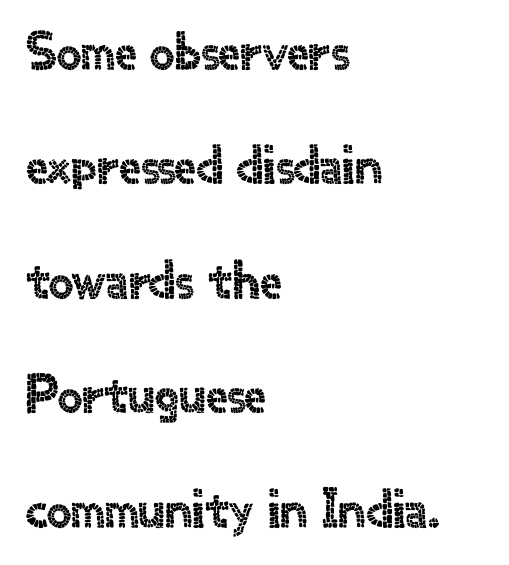
Q: Is the text italic (slanted)? A: No, it is upright.
Q: Is the typeface a serif or a sans-serif typeface? A: Sans-serif.
Q: Is the text underlined? A: No.
Q: How is the paragraph aligned? A: Left-aligned.
Q: Is the spacing between letters normal or unusually wide? A: Normal.
Q: Is the spacing between lines tight, normal or loose? A: Loose.
Q: Width (condensed, normal, or wide)? A: Normal.
Q: x-height? A: Small.
Q: Monospaced? A: No.
